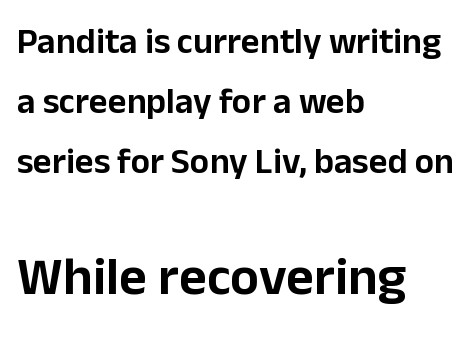
Q: Is the text italic (slanted)? A: No, it is upright.
Q: Is the typeface a serif or a sans-serif typeface? A: Sans-serif.
Q: Is the text underlined? A: No.
Q: How is the paragraph aligned? A: Left-aligned.
Q: Is the spacing between letters normal or unusually wide? A: Normal.
Q: Is the spacing between lines tight, normal or loose? A: Normal.
Q: Which block of text is set in a larger size, the first (top) or the second (bottom)? A: The second (bottom) one.
Q: Width (condensed, normal, or wide)? A: Normal.
Q: Stroke contrast? A: Low.
Q: x-height? A: Medium.
Q: Monospaced? A: No.
